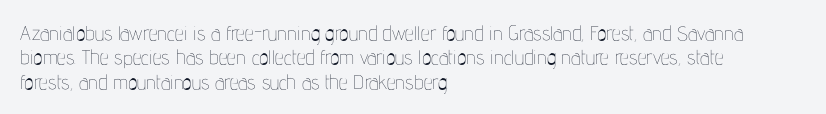
These lines keep a tight, regular rhythm from letter to letter. In CSS terms this would be text-align: left. Weight: in the light-to-regular range. This is roman type, the default non-slanted kind. Decoration check: the copy has no underline.
